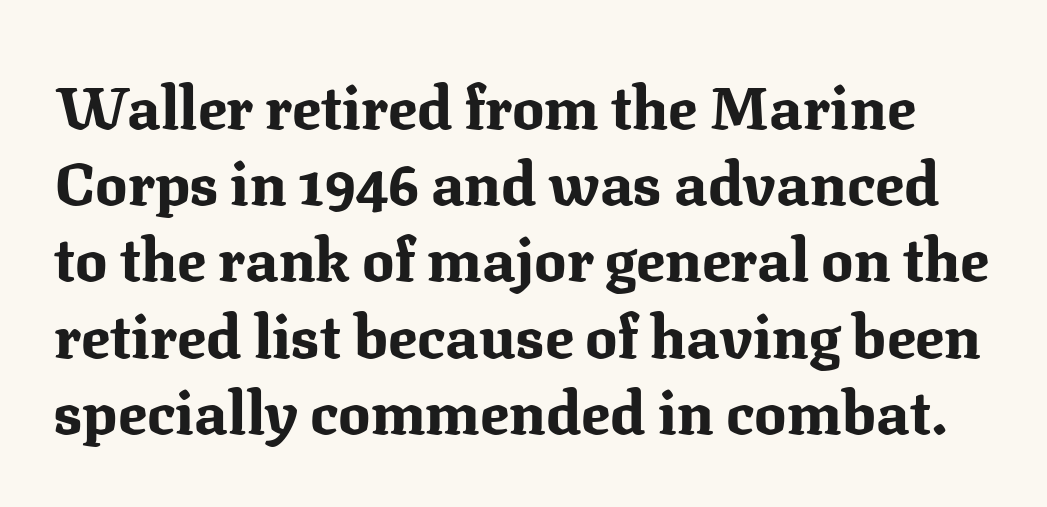
The image shows 60 px bold serif type, upright; set normal line spacing (1.27x), normal letter spacing, not underlined; medium stroke contrast and a medium x-height.
